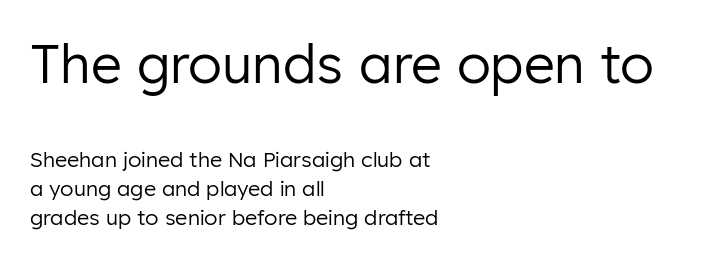
{"serif": "no", "italic": "no", "bold": "no", "weight": "regular", "width": "normal", "stroke_contrast": "low", "x_height": "medium", "monospaced": "no", "underline": "no", "align": "left", "line_spacing": "normal", "line_spacing_ratio": 1.39, "letter_spacing": "normal", "letter_spacing_em": 0.0, "larger_block": "first", "size_ratio": 2.52, "glyph_px": 53}
